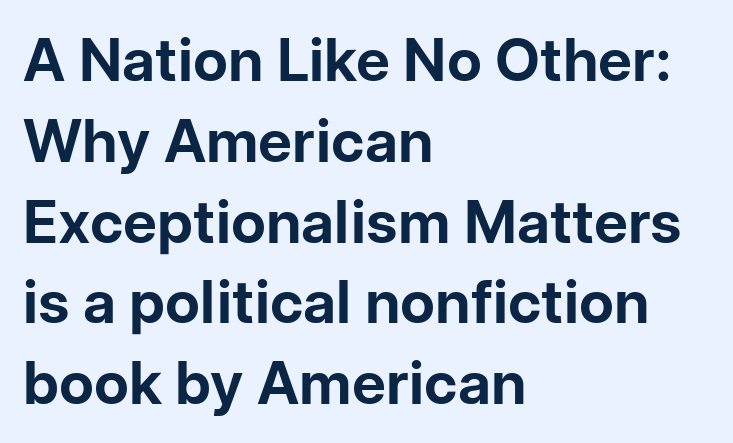
The image shows 59 px bold sans-serif type, upright; set left-aligned, normal line spacing (1.37x), normal letter spacing, not underlined; low stroke contrast and a medium x-height.
